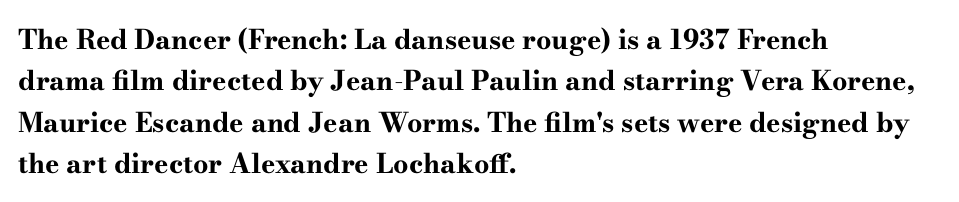
{"italic": "no", "bold": "yes", "underline": "no", "align": "left", "line_spacing": "normal", "line_spacing_ratio": 1.53, "letter_spacing": "normal", "letter_spacing_em": 0.0, "glyph_px": 27}
